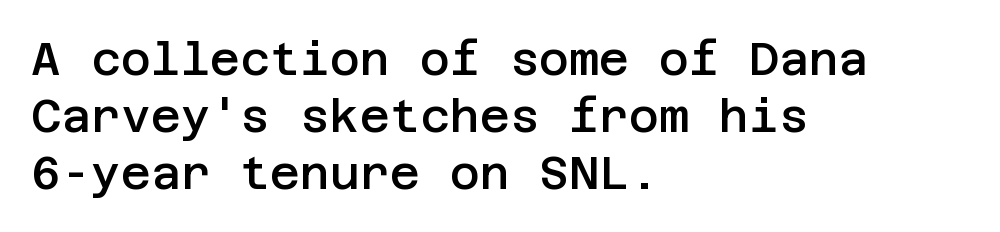
The image shows 46 px semibold sans-serif type, upright; set left-aligned, line spacing 1.24x, normal letter spacing, not underlined; low stroke contrast and a large x-height.
